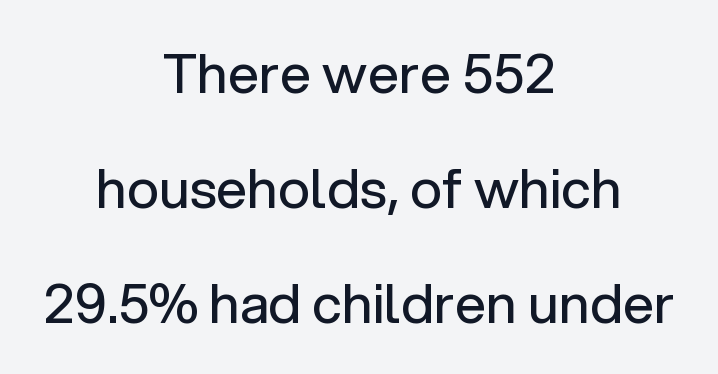
Q: Is the text bold? A: No.
Q: Is the text italic (slanted)? A: No, it is upright.
Q: Is the typeface a serif or a sans-serif typeface? A: Sans-serif.
Q: Is the text underlined? A: No.
Q: How is the paragraph aligned? A: Centered.
Q: Is the spacing between letters normal or unusually wide? A: Normal.
Q: Is the spacing between lines tight, normal or loose? A: Loose.
Q: Width (condensed, normal, or wide)? A: Normal.
Q: Stroke contrast? A: Low.
Q: x-height? A: Medium.
Q: Monospaced? A: No.
